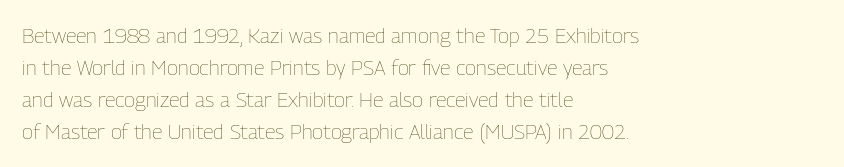
The image shows 21 px text type, upright; set left-aligned, normal line spacing (1.53x), normal letter spacing, not underlined.
